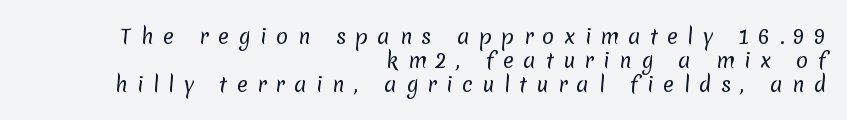
{"bold": "no", "underline": "no", "align": "right", "line_spacing_ratio": 1.2, "letter_spacing": "wide", "letter_spacing_em": 0.47, "glyph_px": 20}
